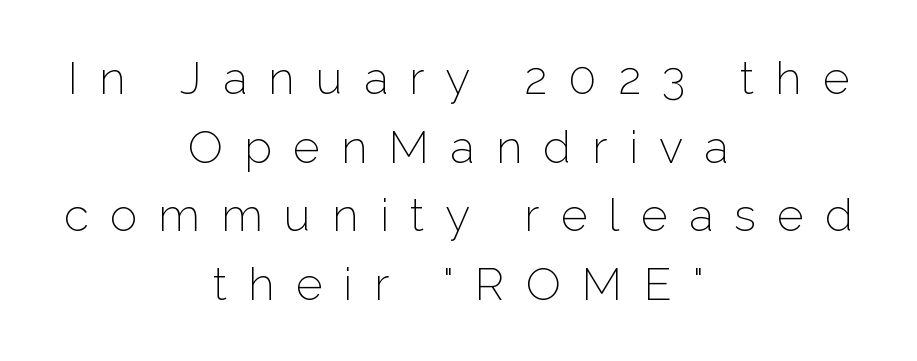
The image shows 46 px light sans-serif type, upright; set centered, normal line spacing (1.49x), unusually wide letter spacing (+0.46 em), not underlined; low stroke contrast and a medium x-height.
